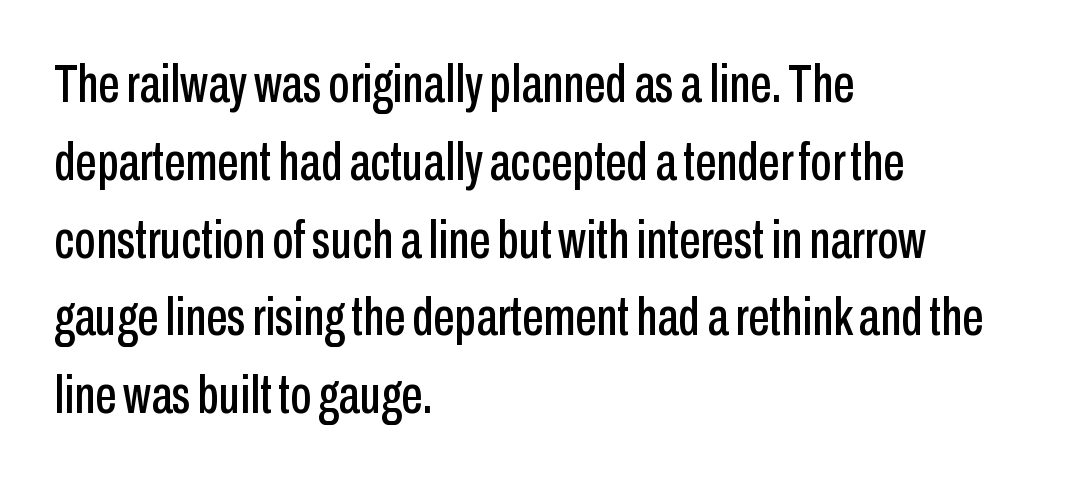
What's the leading like? Ordinary, nothing unusual. Look at the bottom of the vertical strokes: they stop flat, with no serifs. Casual observation: everything's shoved over to the left. Spacing between characters is what you'd get straight out of the box. Notice how the stems are strictly vertical — no italics here.
